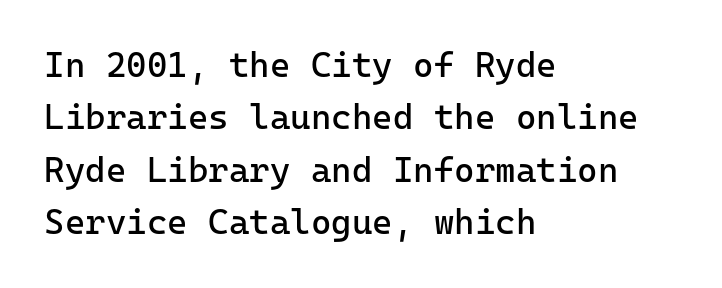
Q: Is the text bold? A: No.
Q: Is the text italic (slanted)? A: No, it is upright.
Q: Is the typeface a serif or a sans-serif typeface? A: Sans-serif.
Q: Is the text underlined? A: No.
Q: How is the paragraph aligned? A: Left-aligned.
Q: Is the spacing between letters normal or unusually wide? A: Normal.
Q: Is the spacing between lines tight, normal or loose? A: Normal.
Q: Width (condensed, normal, or wide)? A: Normal.
Q: Stroke contrast? A: Low.
Q: x-height? A: Medium.
Q: Monospaced? A: Yes.
